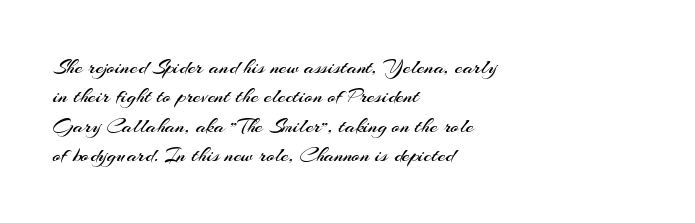
{"bold": "no", "underline": "no", "align": "left", "line_spacing": "normal", "line_spacing_ratio": 1.34, "letter_spacing": "normal", "letter_spacing_em": 0.0, "glyph_px": 22}
